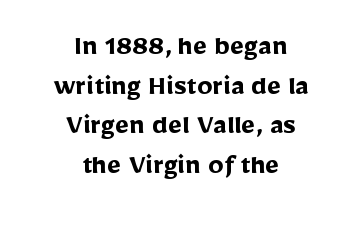
Q: Is the text bold? A: Yes.
Q: Is the text italic (slanted)? A: No, it is upright.
Q: Is the typeface a serif or a sans-serif typeface? A: Sans-serif.
Q: Is the text underlined? A: No.
Q: How is the paragraph aligned? A: Centered.
Q: Is the spacing between letters normal or unusually wide? A: Normal.
Q: Is the spacing between lines tight, normal or loose? A: Normal.
Q: Width (condensed, normal, or wide)? A: Normal.
Q: Stroke contrast? A: Low.
Q: x-height? A: Medium.
Q: Monospaced? A: No.
